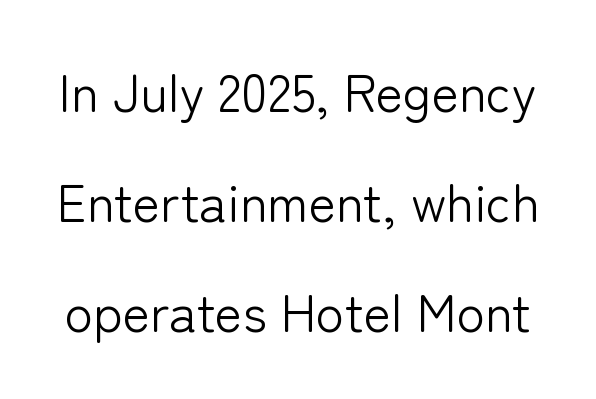
The weight tops out at a normal text grade. Glyph-to-glyph distance matches everyday printed text. Note: no serifs on the glyphs. Unmarked baselines from the first word to the last.
